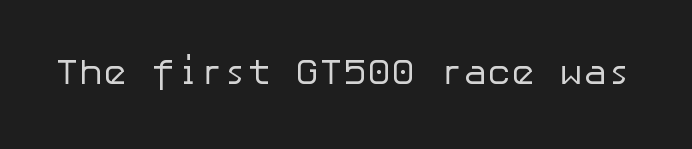
Q: Is the text bold? A: No.
Q: Is the text italic (slanted)? A: No, it is upright.
Q: Is the typeface a serif or a sans-serif typeface? A: Sans-serif.
Q: Is the text underlined? A: No.
Q: Is the spacing between letters normal or unusually wide? A: Normal.
Q: Width (condensed, normal, or wide)? A: Normal.
Q: Stroke contrast? A: Low.
Q: x-height? A: Medium.
